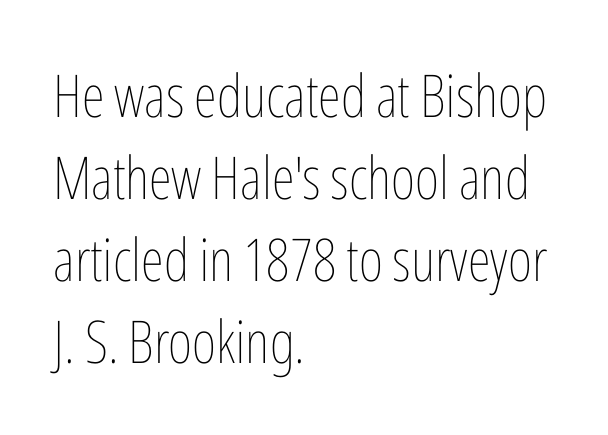
The image shows 59 px thin, condensed type, upright; set left-aligned, normal line spacing (1.39x), normal letter spacing, not underlined; low stroke contrast and a medium x-height.
